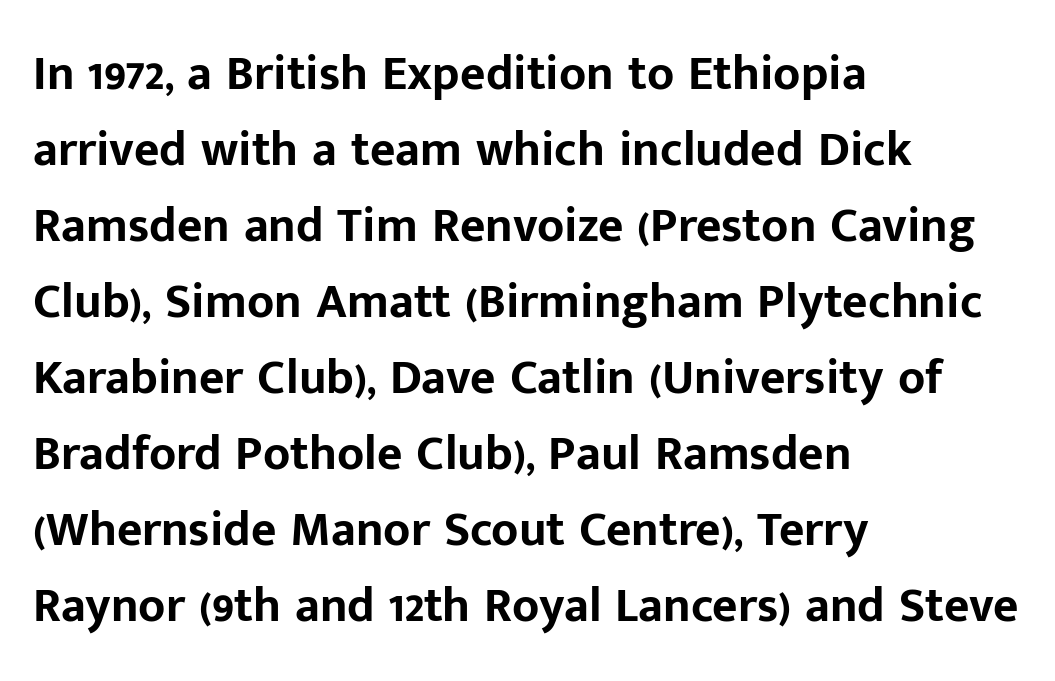
The image shows 49 px bold sans-serif type, upright; set left-aligned, normal line spacing (1.55x), normal letter spacing, not underlined; low stroke contrast and a medium x-height.
